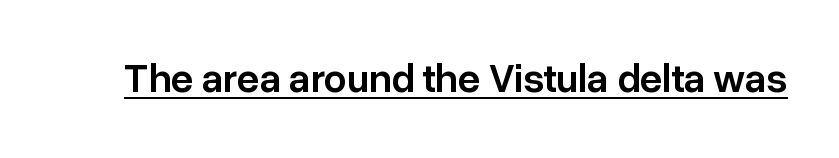
{"serif": "no", "italic": "no", "bold": "semi", "weight": "semibold", "width": "normal", "stroke_contrast": "low", "x_height": "medium", "monospaced": "no", "underline": "yes", "letter_spacing": "normal", "letter_spacing_em": 0.0, "glyph_px": 40}
